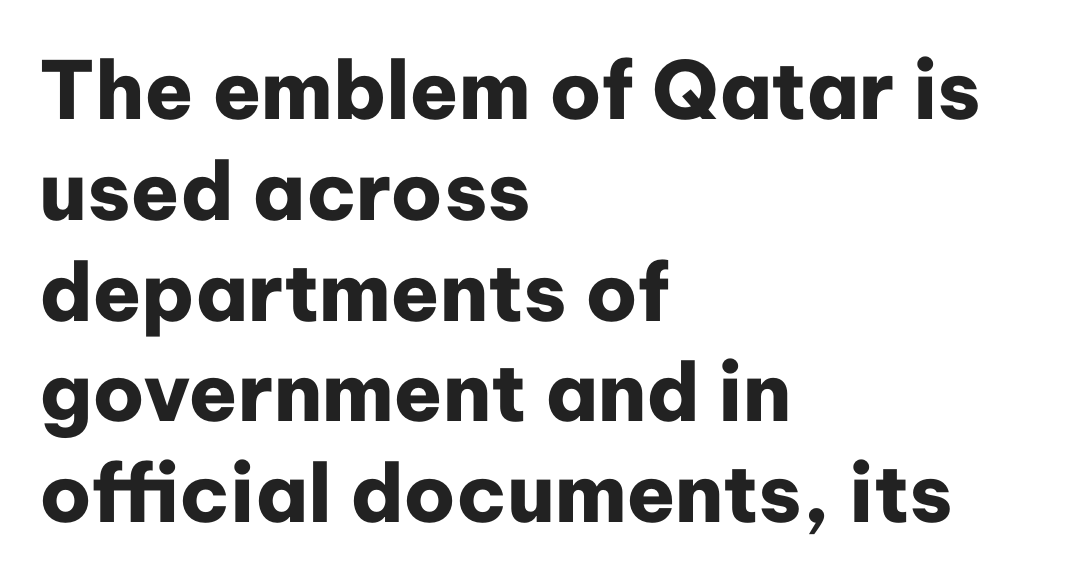
Q: Is the text bold? A: Yes.
Q: Is the text italic (slanted)? A: No, it is upright.
Q: Is the typeface a serif or a sans-serif typeface? A: Sans-serif.
Q: Is the text underlined? A: No.
Q: How is the paragraph aligned? A: Left-aligned.
Q: Is the spacing between letters normal or unusually wide? A: Normal.
Q: Is the spacing between lines tight, normal or loose? A: Normal.
Q: Width (condensed, normal, or wide)? A: Normal.
Q: Stroke contrast? A: Low.
Q: x-height? A: Medium.
Q: Monospaced? A: No.
